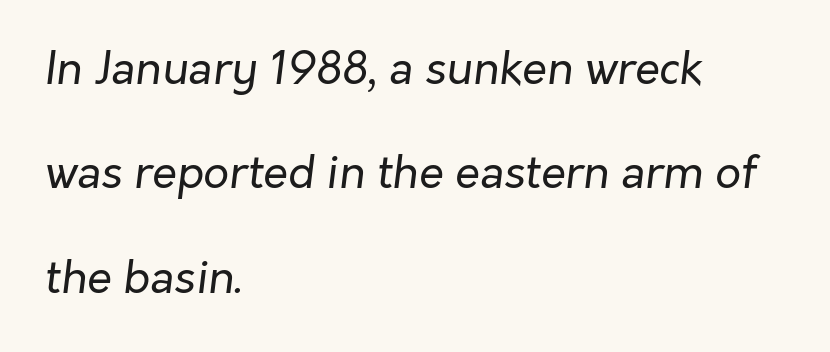
The image shows 45 px regular-weight type, italic (leaning right); set left-aligned, loose line spacing (2.32x), normal letter spacing, not underlined; low stroke contrast and a medium x-height.
